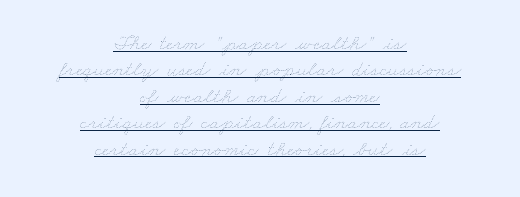
The image shows 22 px text type; set centered, line spacing 1.2x, normal letter spacing, underlined.
